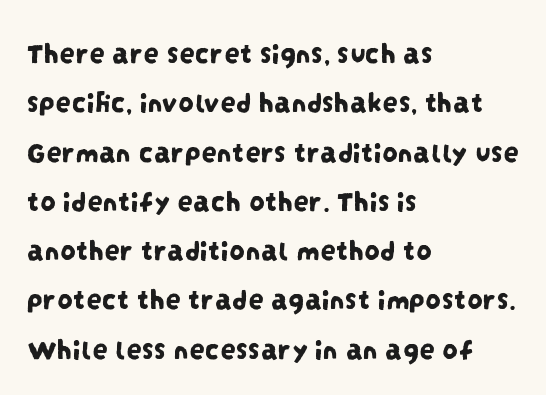
The passage shown is not underscored anywhere. If you measured baseline to baseline, you'd find a middling distance. Think of a printed novel: that variable character pitch is what you see here. Does extra space separate the letters? No, they use regular spacing.
